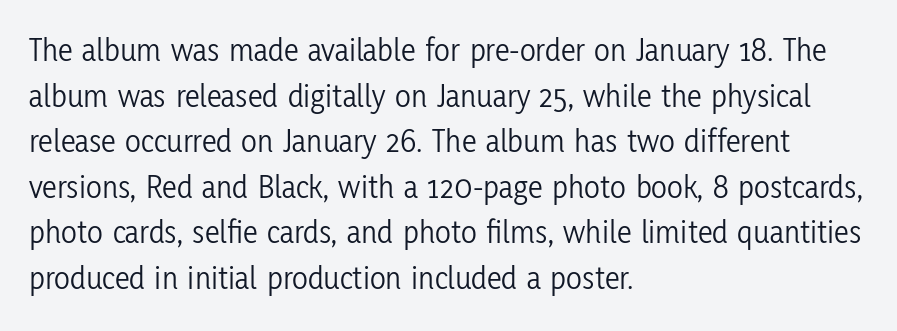
The image shows 33 px light, condensed sans-serif type, upright; set left-aligned, normal line spacing (1.38x), normal letter spacing, not underlined; low stroke contrast and a medium x-height.
